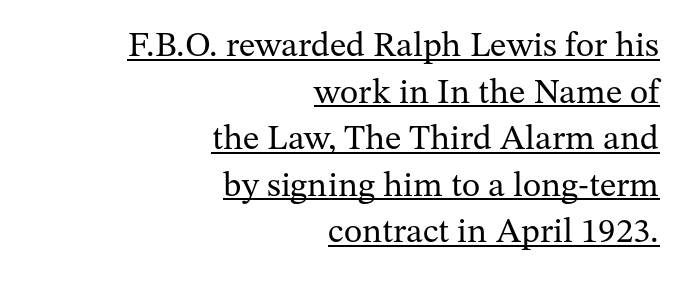
The image shows 35 px regular-weight serif type, upright; set right-aligned, normal line spacing (1.33x), normal letter spacing, underlined; medium stroke contrast and a medium x-height.
